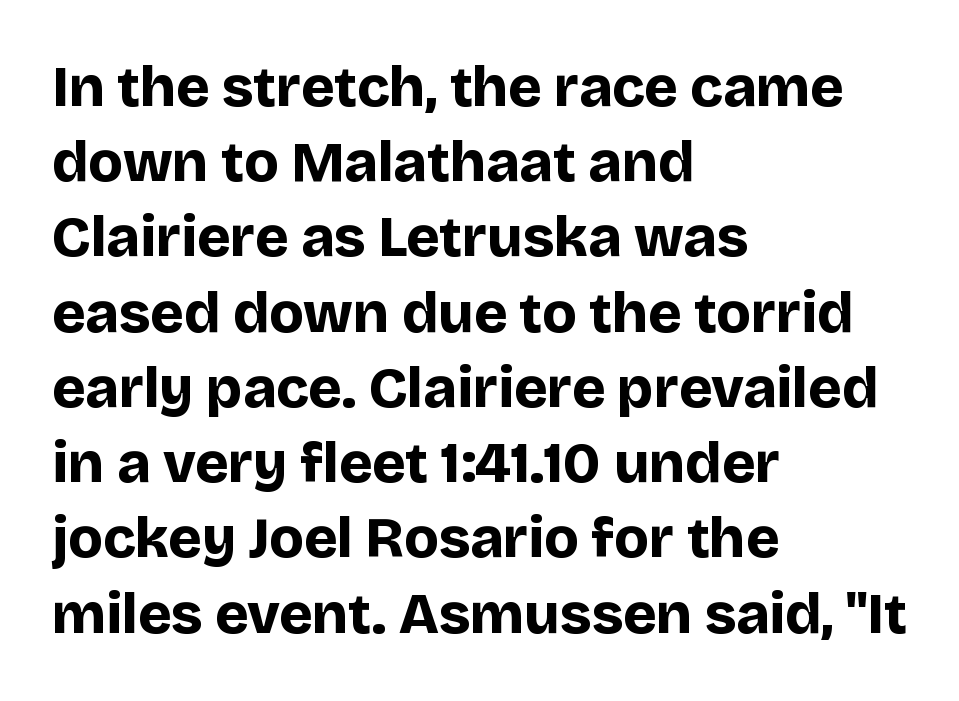
The image shows 57 px bold sans-serif type, upright; set left-aligned, normal line spacing (1.32x), normal letter spacing, not underlined; low stroke contrast and a large x-height.
